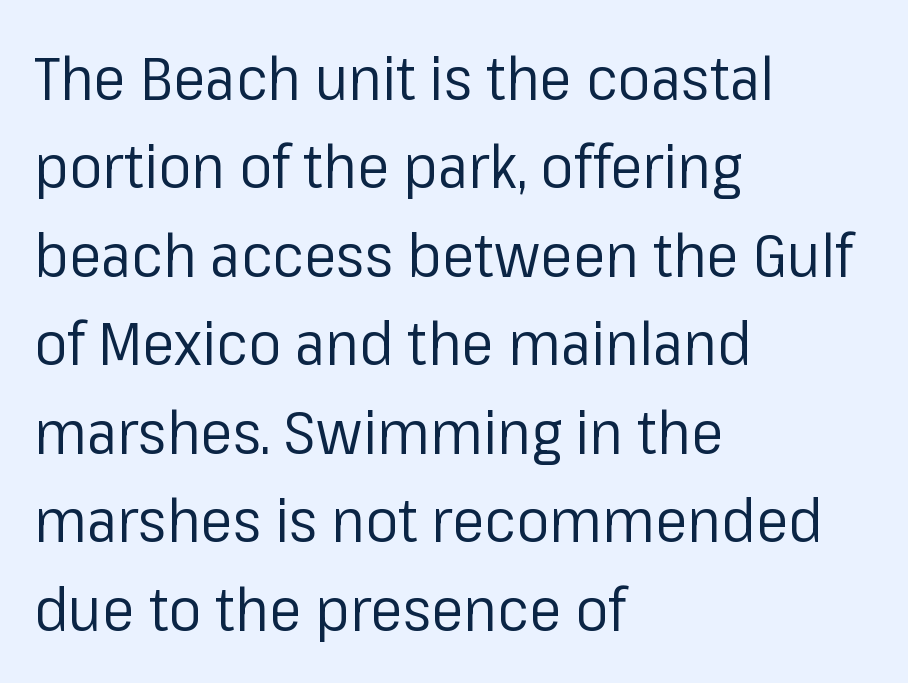
Rendered with straight, roman letterforms. You could not count columns in this text — the font is proportionally spaced. One-word summary of the alignment: left. The passage shown is not underscored anywhere.
